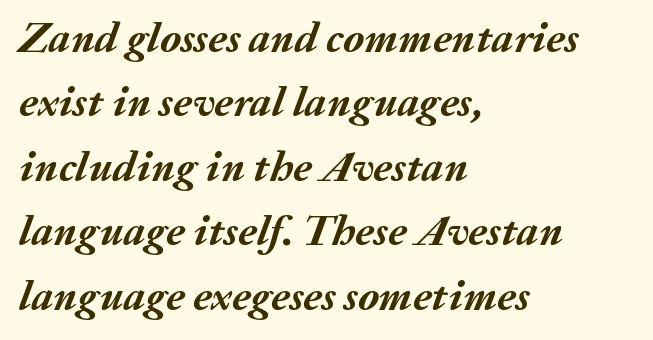
The image shows 43 px semibold type, italic (leaning right); set left-aligned, normal line spacing (1.5x), normal letter spacing, not underlined; medium stroke contrast and a medium x-height.
